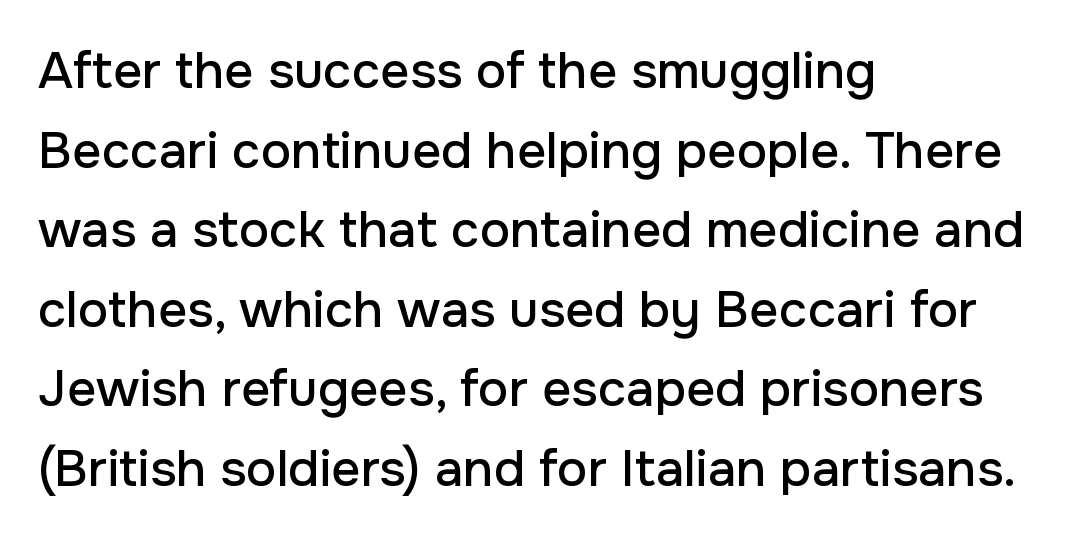
The image shows 51 px sans-serif type, upright; set left-aligned, normal line spacing (1.56x), normal letter spacing, not underlined; low stroke contrast and a medium x-height.
